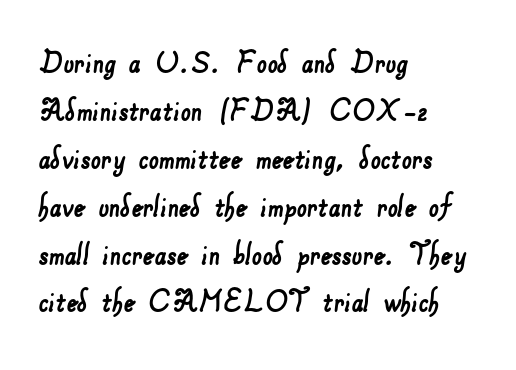
Line beginnings align vertically; line endings do not. The passage shown is typed in a proportional face where columns would drift. Grotesque or geometric, the face here clearly has no serifs. Rows of type keep a routine distance in the vertical direction. The words here are not underlined. Tracking here is standard; glyphs follow each other at the usual distance.
